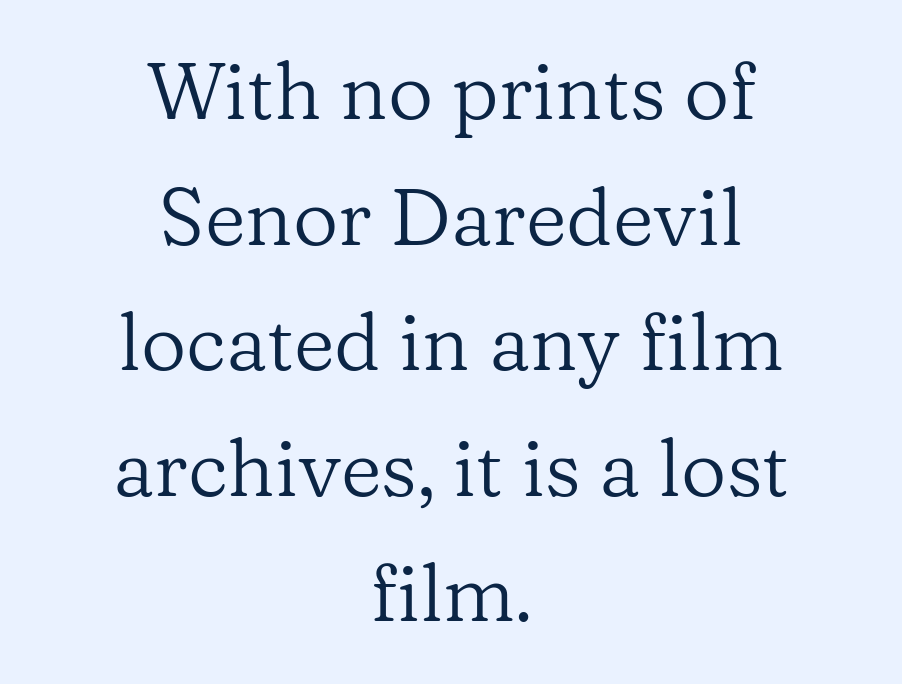
{"serif": "yes", "italic": "no", "bold": "no", "weight": "regular", "width": "normal", "stroke_contrast": "low", "x_height": "medium", "monospaced": "no", "underline": "no", "align": "center", "line_spacing": "normal", "line_spacing_ratio": 1.59, "letter_spacing": "normal", "letter_spacing_em": 0.0, "glyph_px": 79}
